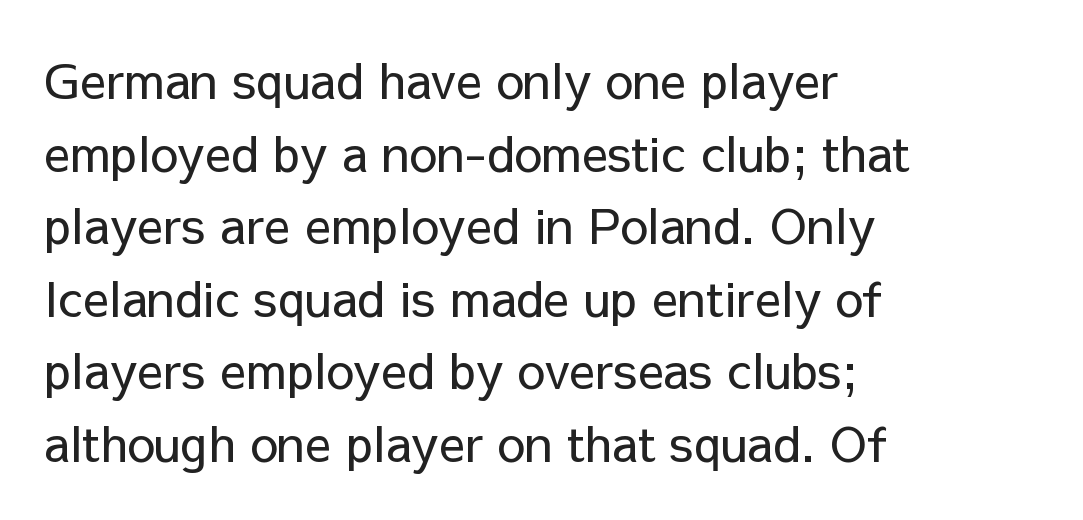
The image shows 49 px regular-weight sans-serif type, upright; set left-aligned, normal line spacing (1.48x), normal letter spacing, not underlined; low stroke contrast and a medium x-height.
